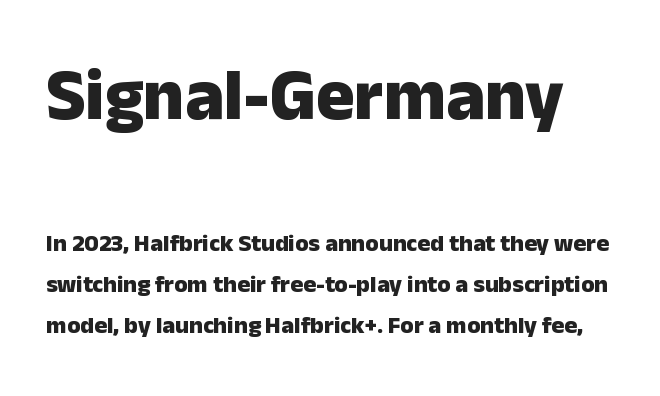
The image shows 72 px heavy sans-serif type, upright; set normal line spacing (1.7x), normal letter spacing, not underlined; the first (top) block is 3.0x larger; low stroke contrast and a medium x-height.
